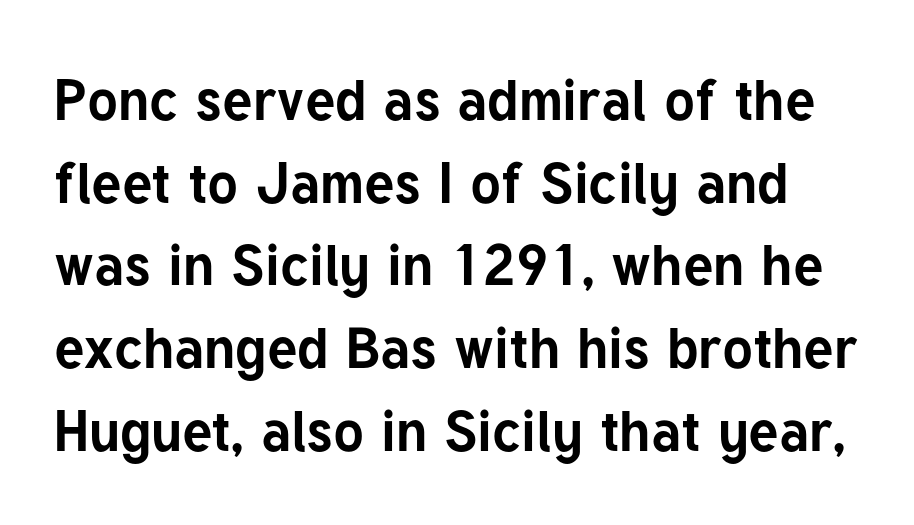
Q: Is the text bold? A: Yes.
Q: Is the text italic (slanted)? A: No, it is upright.
Q: Is the typeface a serif or a sans-serif typeface? A: Sans-serif.
Q: Is the text underlined? A: No.
Q: Is the spacing between letters normal or unusually wide? A: Normal.
Q: Is the spacing between lines tight, normal or loose? A: Normal.
Q: Width (condensed, normal, or wide)? A: Normal.
Q: Stroke contrast? A: Low.
Q: x-height? A: Medium.
Q: Monospaced? A: No.
